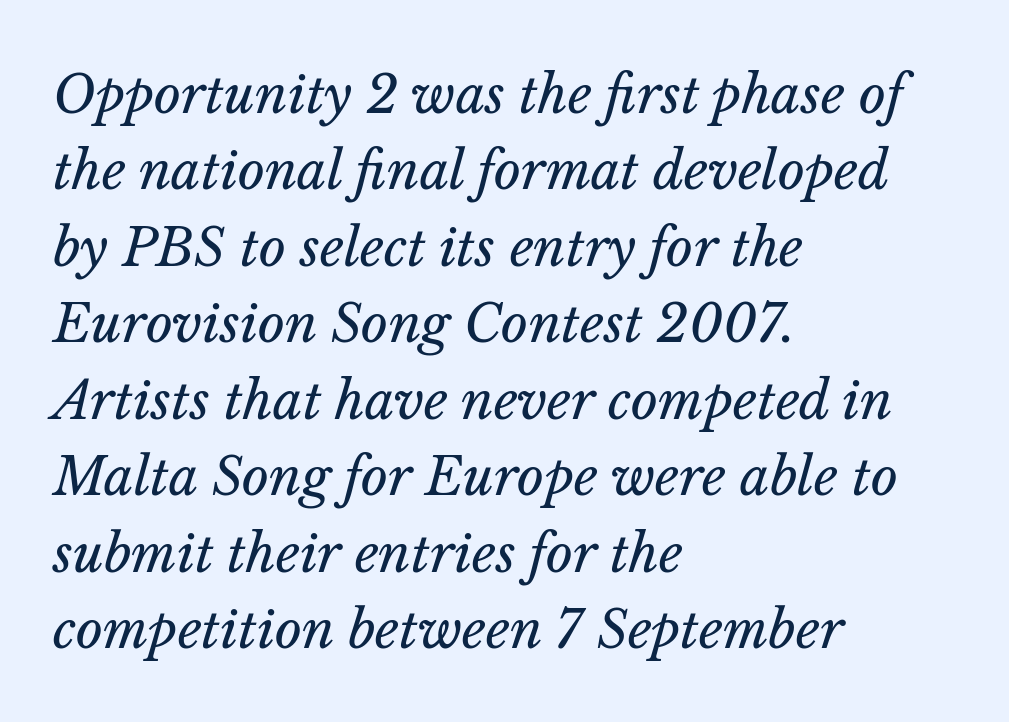
The image shows 52 px regular-weight type, italic (leaning right); set left-aligned, normal line spacing (1.47x), normal letter spacing, not underlined; low stroke contrast and a medium x-height.
